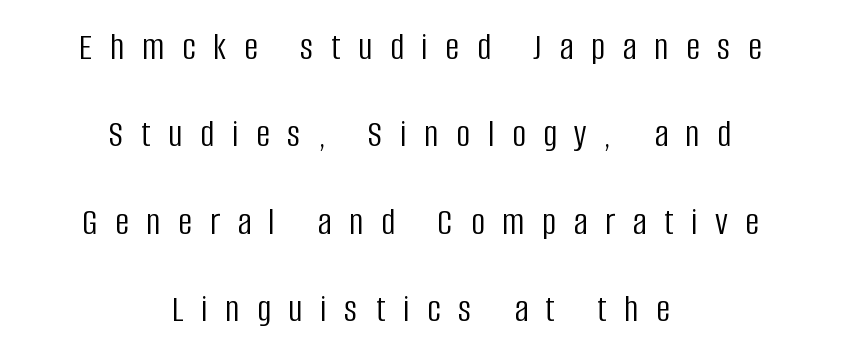
Q: Is the text bold? A: No.
Q: Is the text italic (slanted)? A: No, it is upright.
Q: Is the typeface a serif or a sans-serif typeface? A: Sans-serif.
Q: Is the text underlined? A: No.
Q: How is the paragraph aligned? A: Centered.
Q: Is the spacing between letters normal or unusually wide? A: Unusually wide.
Q: Is the spacing between lines tight, normal or loose? A: Loose.
Q: Width (condensed, normal, or wide)? A: Condensed.
Q: Stroke contrast? A: Low.
Q: x-height? A: Large.
Q: Monospaced? A: No.
